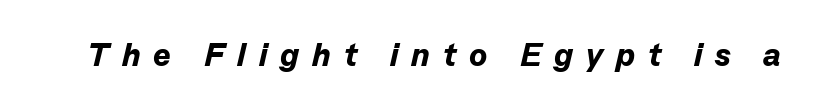
Q: Is the text bold? A: Yes.
Q: Is the text italic (slanted)? A: Yes, it leans right by about 13 degrees.
Q: Is the text underlined? A: No.
Q: Is the spacing between letters normal or unusually wide? A: Unusually wide.
Q: Width (condensed, normal, or wide)? A: Normal.
Q: Stroke contrast? A: Low.
Q: x-height? A: Medium.
Q: Monospaced? A: No.
